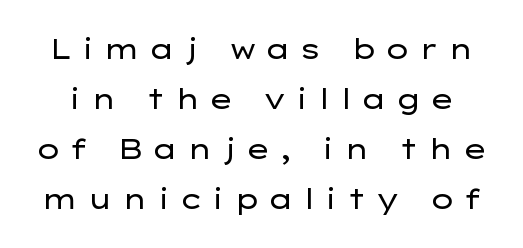
{"italic": "no", "bold": "no", "underline": "no", "line_spacing_ratio": 1.85, "letter_spacing": "wide", "letter_spacing_em": 0.29, "glyph_px": 27}
